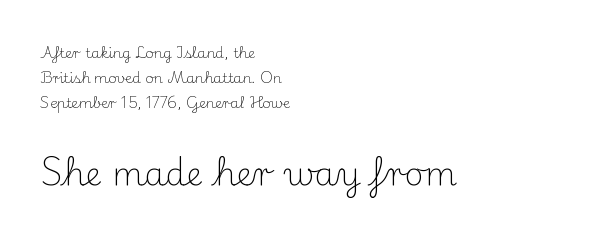
Q: Is the text bold? A: No.
Q: Is the text italic (slanted)? A: No, it is upright.
Q: Is the typeface a serif or a sans-serif typeface? A: Serif.
Q: Is the text underlined? A: No.
Q: How is the paragraph aligned? A: Left-aligned.
Q: Is the spacing between letters normal or unusually wide? A: Normal.
Q: Which block of text is set in a larger size, the first (top) or the second (bottom)? A: The second (bottom) one.
Q: Width (condensed, normal, or wide)? A: Normal.
Q: Stroke contrast? A: Medium.
Q: x-height? A: Small.
Q: Monospaced? A: No.
